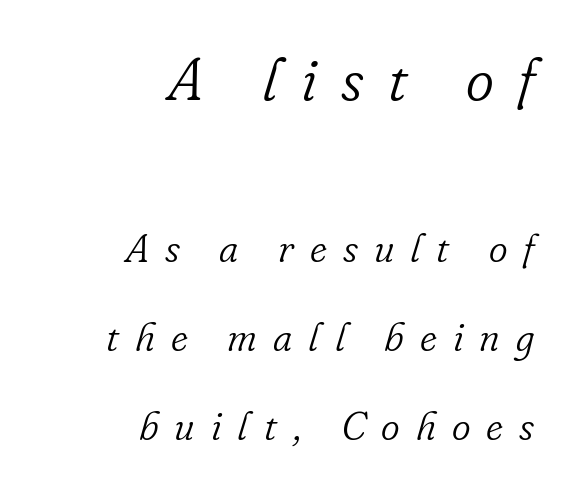
Slanted lettering throughout. Right-aligned paragraph, ragged on the left. Each stroke keeps to a modest, everyday thickness or less. A student would notice the top passage is typeset larger than what follows. You could not count columns in this text — the font is proportionally spaced.
